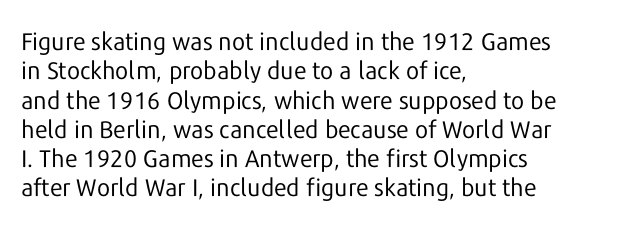
Notice how the stems are strictly vertical — no italics here. Standard letterfit; no display-style spreading of the glyphs. The space beneath each line is pristine and unruled. Counters stay open thanks to moderate or lighter strokes. A classic flush-left, rag-right setting is used for this passage.
